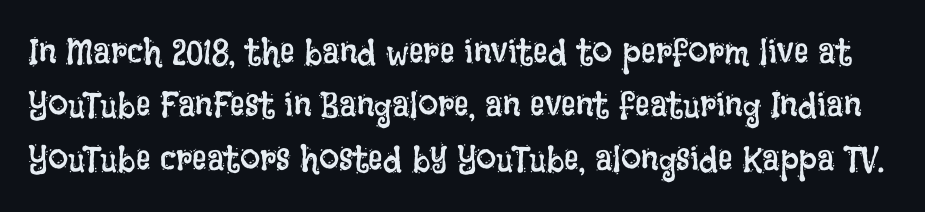
Q: Is the text bold? A: No.
Q: Is the text italic (slanted)? A: No, it is upright.
Q: Is the text underlined? A: No.
Q: Is the spacing between letters normal or unusually wide? A: Normal.
Q: Is the spacing between lines tight, normal or loose? A: Normal.
Q: Width (condensed, normal, or wide)? A: Condensed.
Q: Stroke contrast? A: Low.
Q: x-height? A: Large.
Q: Monospaced? A: No.
